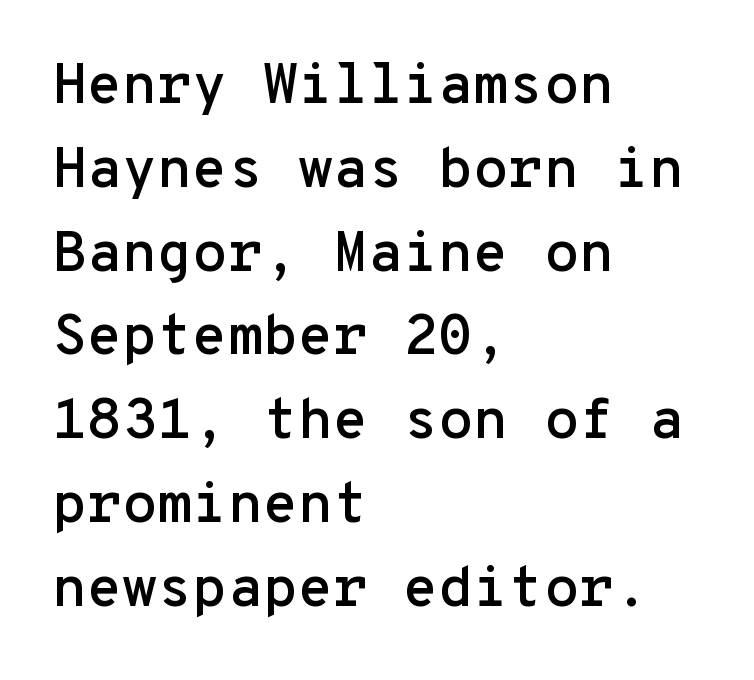
The image shows 57 px sans-serif type, upright, monospaced; set left-aligned, normal line spacing (1.47x), normal letter spacing, not underlined; low stroke contrast and a medium x-height.
